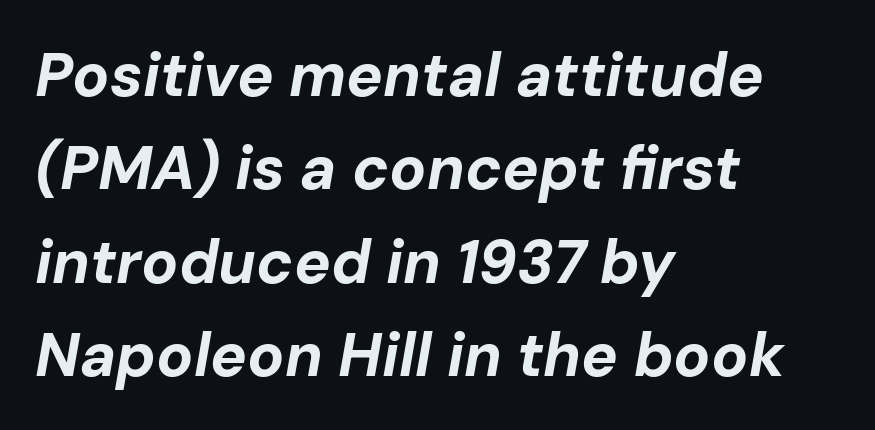
Q: Is the text bold? A: Yes.
Q: Is the text italic (slanted)? A: Yes, it leans right by about 10 degrees.
Q: Is the text underlined? A: No.
Q: How is the paragraph aligned? A: Left-aligned.
Q: Is the spacing between letters normal or unusually wide? A: Normal.
Q: Is the spacing between lines tight, normal or loose? A: Normal.
Q: Width (condensed, normal, or wide)? A: Normal.
Q: Stroke contrast? A: Low.
Q: x-height? A: Medium.
Q: Monospaced? A: No.
